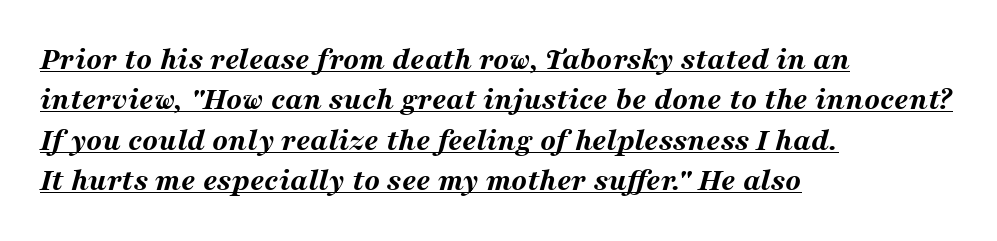
{"italic": "yes", "lean": "right", "slant_degrees": 16, "bold": "yes", "weight": "bold", "width": "wide", "stroke_contrast": "medium", "x_height": "medium", "monospaced": "no", "underline": "yes", "align": "left", "line_spacing": "normal", "line_spacing_ratio": 1.26, "letter_spacing": "normal", "letter_spacing_em": 0.0, "glyph_px": 32}
